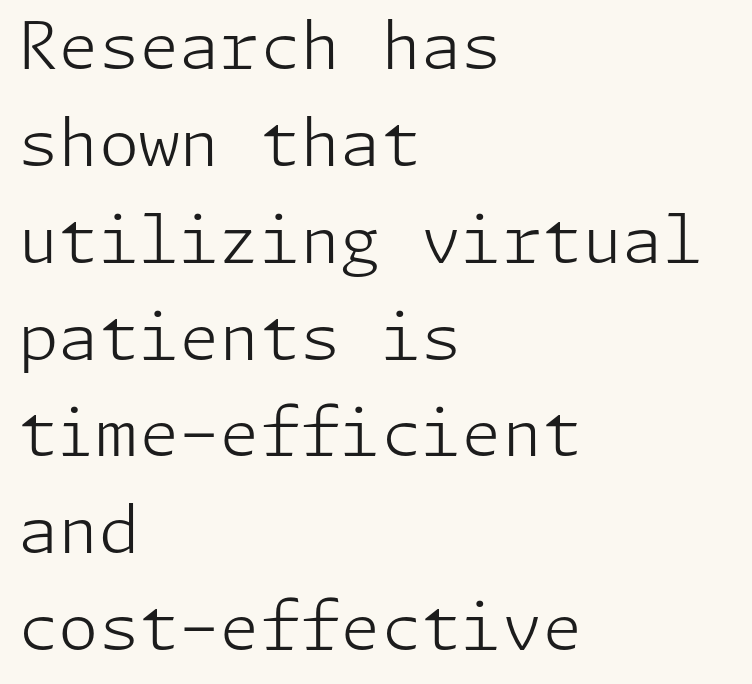
{"serif": "no", "italic": "no", "bold": "no", "weight": "light", "width": "normal", "stroke_contrast": "low", "x_height": "medium", "underline": "no", "align": "left", "line_spacing": "normal", "line_spacing_ratio": 1.49, "letter_spacing": "normal", "letter_spacing_em": 0.0, "glyph_px": 65}
